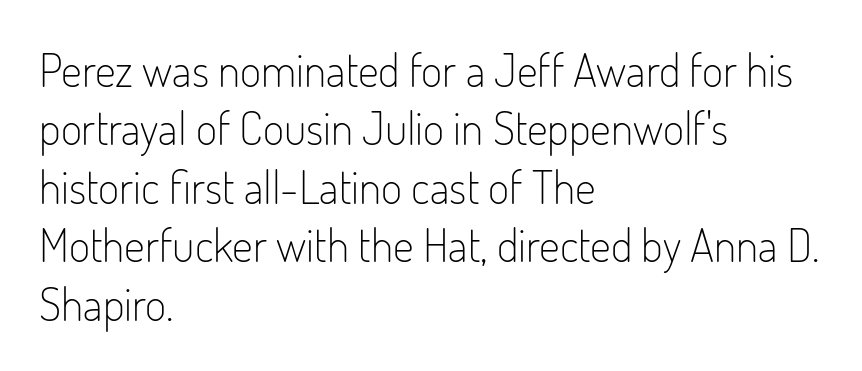
{"serif": "no", "italic": "no", "bold": "no", "weight": "light", "width": "condensed", "stroke_contrast": "low", "x_height": "small", "monospaced": "no", "underline": "no", "align": "left", "line_spacing": "normal", "line_spacing_ratio": 1.27, "letter_spacing": "normal", "letter_spacing_em": 0.0, "glyph_px": 46}
